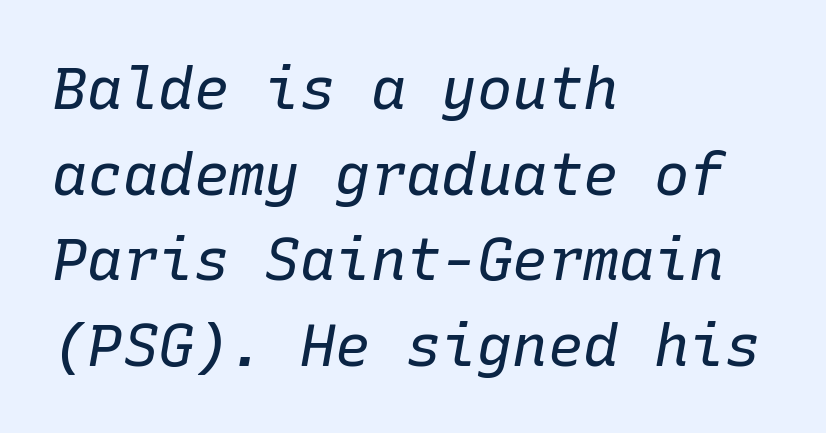
In terms of leading, this rendering sits right in the middle. Type without underlining. Looks like terminal output: every glyph gets an equal slot. What stands out about the letter spacing? Nothing — it is the standard amount.
